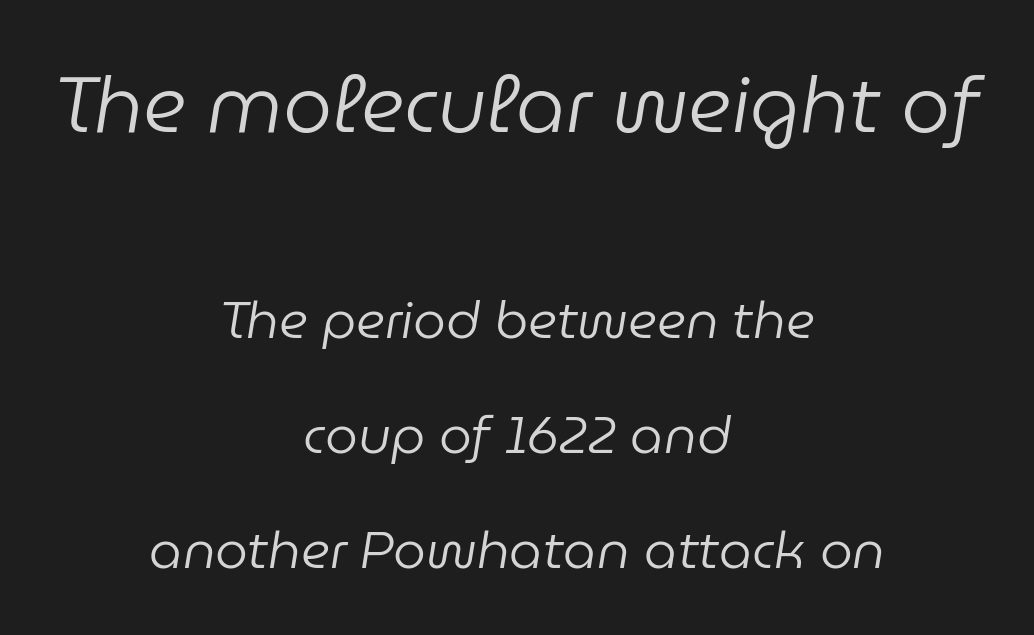
Q: Is the text bold? A: No.
Q: Is the text italic (slanted)? A: Yes, it leans right by about 9 degrees.
Q: Is the text underlined? A: No.
Q: How is the paragraph aligned? A: Centered.
Q: Is the spacing between letters normal or unusually wide? A: Normal.
Q: Is the spacing between lines tight, normal or loose? A: Loose.
Q: Which block of text is set in a larger size, the first (top) or the second (bottom)? A: The first (top) one.
Q: Width (condensed, normal, or wide)? A: Normal.
Q: Stroke contrast? A: Low.
Q: x-height? A: Medium.
Q: Monospaced? A: No.
